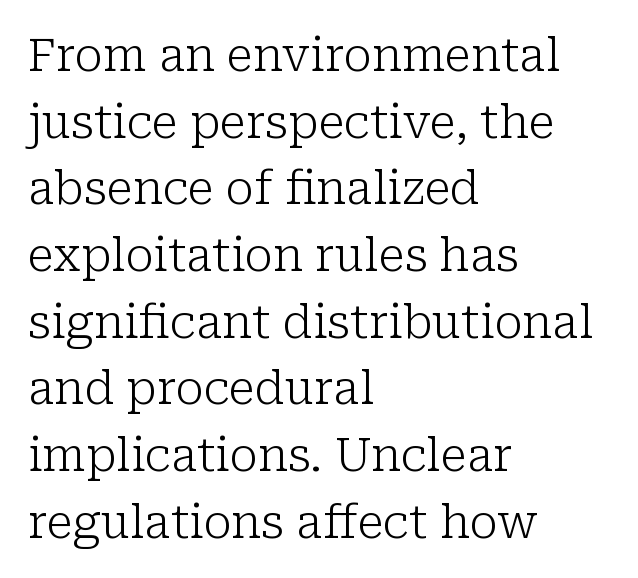
Tracking value appears to be zero — textbook default spacing. A typesetter would call this proportional, since set widths differ per character. Students, observe: this is what conventionally led text looks like. Stem width sits at or under what a default text font uses.
